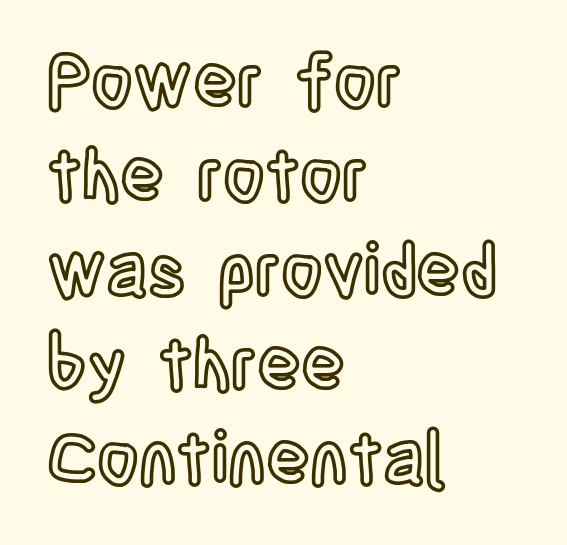
{"italic": "no", "width": "condensed", "x_height": "large", "monospaced": "no", "underline": "no", "align": "left", "line_spacing": "normal", "line_spacing_ratio": 1.31, "letter_spacing": "normal", "letter_spacing_em": 0.0, "glyph_px": 72}
